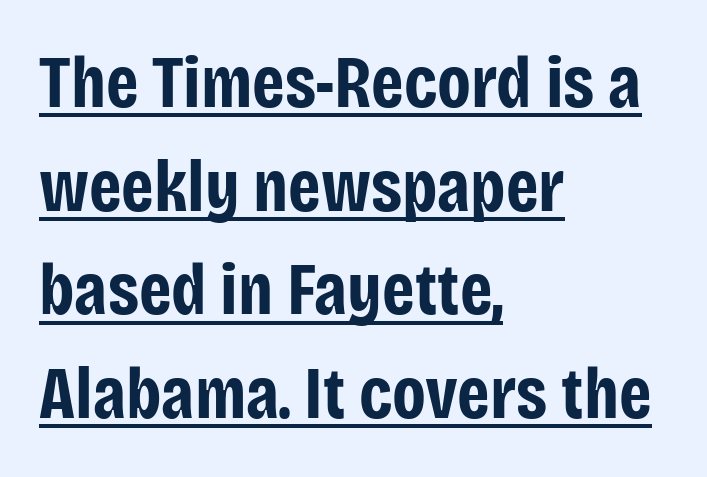
The image shows 73 px bold, condensed sans-serif type, upright; set left-aligned, normal line spacing (1.42x), normal letter spacing, underlined; low stroke contrast and a large x-height.
